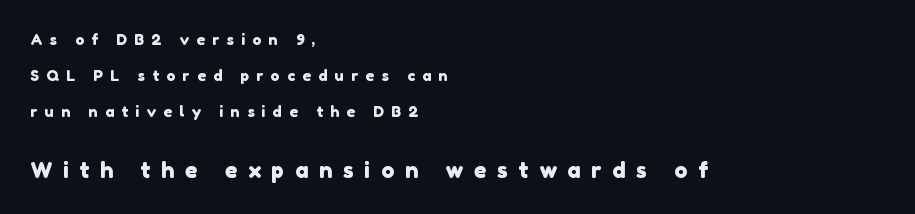
Q: Is the text underlined? A: No.
Q: How is the paragraph aligned? A: Left-aligned.
Q: Is the spacing between letters normal or unusually wide? A: Unusually wide.
Q: Is the spacing between lines tight, normal or loose? A: Loose.
Q: Which block of text is set in a larger size, the first (top) or the second (bottom)? A: The second (bottom) one.
